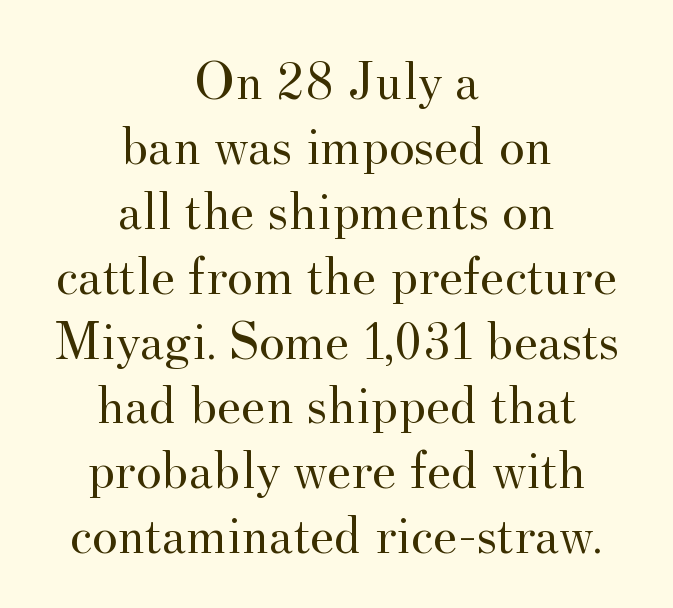
{"serif": "yes", "italic": "no", "bold": "no", "weight": "regular", "width": "normal", "stroke_contrast": "medium", "x_height": "small", "monospaced": "no", "underline": "no", "align": "center", "line_spacing_ratio": 1.18, "letter_spacing": "normal", "letter_spacing_em": 0.0, "glyph_px": 55}
